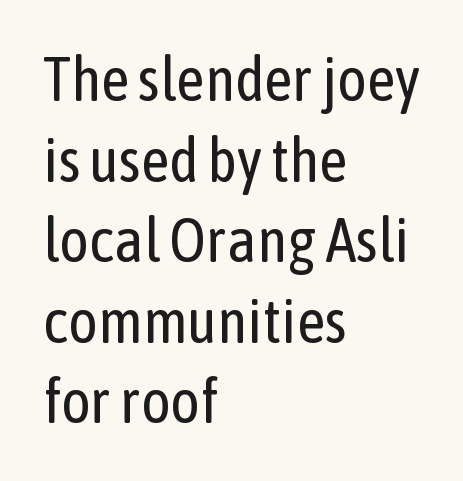
The image shows 62 px regular-weight, condensed sans-serif type, upright; set left-aligned, normal line spacing (1.3x), normal letter spacing, not underlined; low stroke contrast and a medium x-height.
